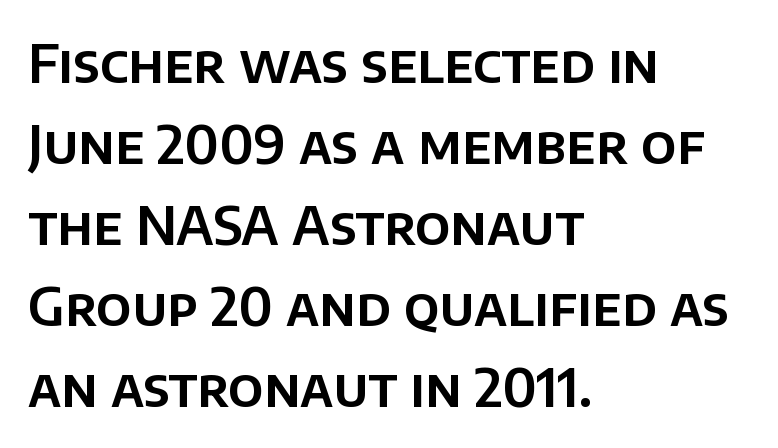
The space beneath each line is pristine and unruled. The compositor pushed each line to the left boundary. This sample has the flowing, uneven cadence of proportional lettering. Honestly, the letter spacing is just normal — you wouldn't notice it.
